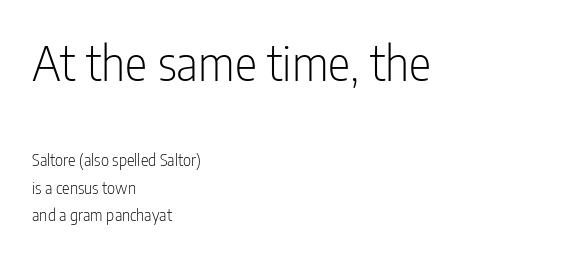
{"serif": "no", "italic": "no", "bold": "no", "weight": "light", "width": "condensed", "stroke_contrast": "low", "x_height": "medium", "monospaced": "no", "underline": "no", "align": "left", "line_spacing": "normal", "line_spacing_ratio": 1.7, "letter_spacing": "normal", "letter_spacing_em": 0.0, "larger_block": "first", "size_ratio": 2.94, "glyph_px": 47}
